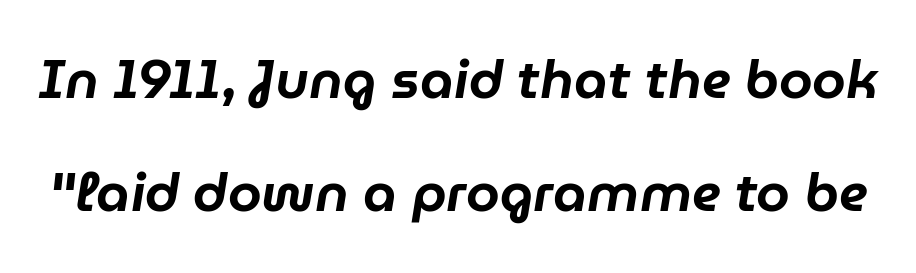
The image shows 54 px text type, italic (leaning right); set loose line spacing (2.1x), normal letter spacing, not underlined; low stroke contrast and a medium x-height.
